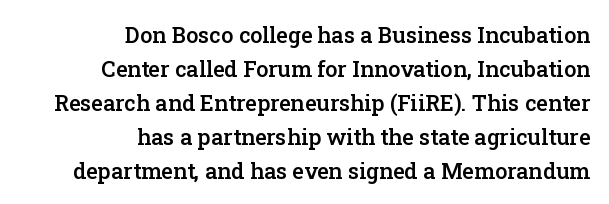
The image shows 22 px text type, upright; set right-aligned, normal line spacing (1.54x), normal letter spacing, not underlined.
